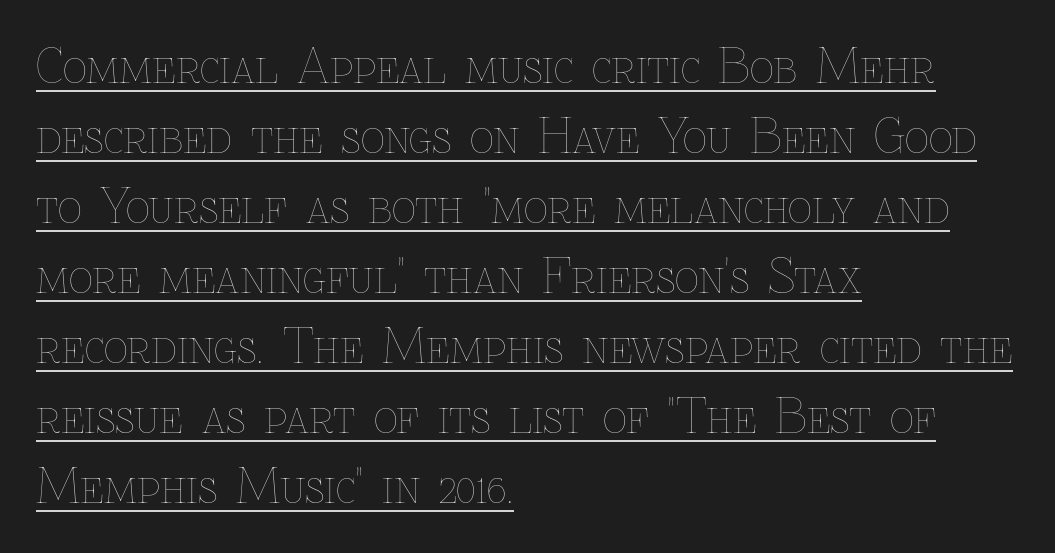
Q: Is the text bold? A: No.
Q: Is the text italic (slanted)? A: No, it is upright.
Q: Is the text underlined? A: Yes.
Q: How is the paragraph aligned? A: Left-aligned.
Q: Is the spacing between letters normal or unusually wide? A: Normal.
Q: Is the spacing between lines tight, normal or loose? A: Normal.
Q: Width (condensed, normal, or wide)? A: Normal.
Q: Stroke contrast? A: Low.
Q: x-height? A: Medium.
Q: Monospaced? A: No.
